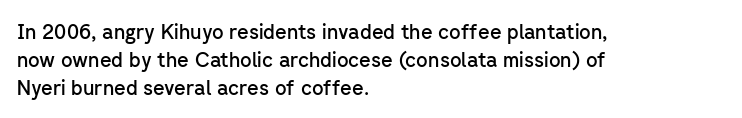
Designer's note — italics off, roman on. How are the letters spaced? Ordinarily, with no added tracking. Heft: intermediate — a semibold. Horizontal bands of white between lines are of average thickness. The typesetter chose a ragged-right arrangement here. Beneath every word, the page is bare.
